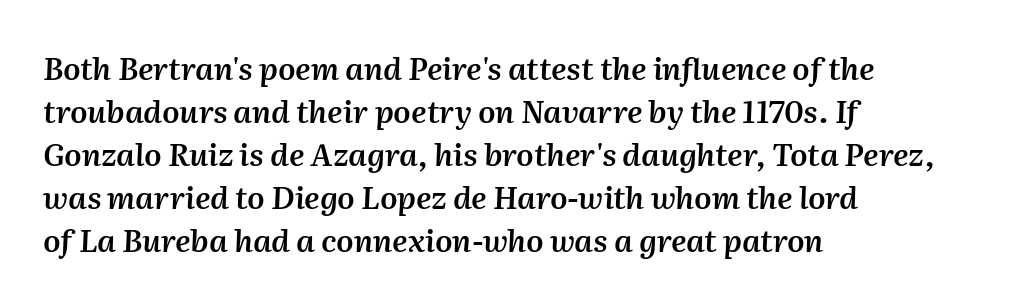
Observe the ordinary spacing: letters are neighbours, not strangers. Clear beneath every line of the passage. Spacing verdict: proportional, widths tailored to each character. The text block is weighted toward the left margin, trailing off unevenly rightward. This block has exactly the height ordinary leading produces. This sample uses an oblique cut, with every glyph tilted off the vertical.
